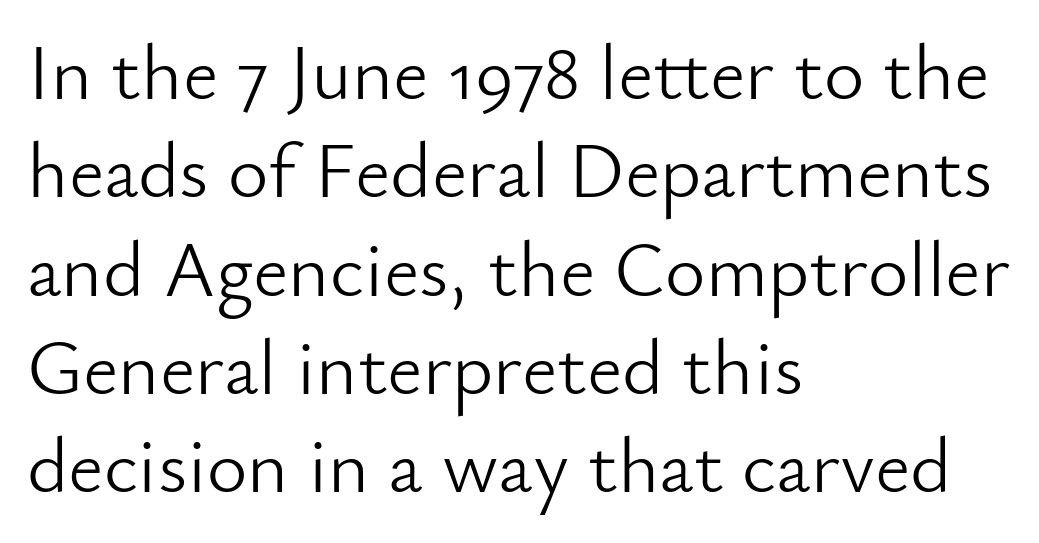
{"serif": "no", "italic": "no", "bold": "no", "weight": "light", "width": "normal", "stroke_contrast": "low", "x_height": "small", "monospaced": "no", "underline": "no", "align": "left", "line_spacing": "normal", "line_spacing_ratio": 1.26, "letter_spacing": "normal", "letter_spacing_em": 0.0, "glyph_px": 78}
